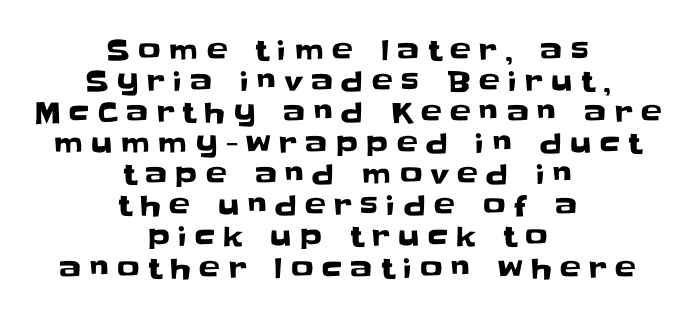
{"serif": "no", "italic": "no", "width": "normal", "stroke_contrast": "low", "x_height": "large", "monospaced": "no", "underline": "no", "align": "center", "line_spacing": "tight", "line_spacing_ratio": 1.11, "letter_spacing": "wide", "letter_spacing_em": 0.3, "glyph_px": 28}
